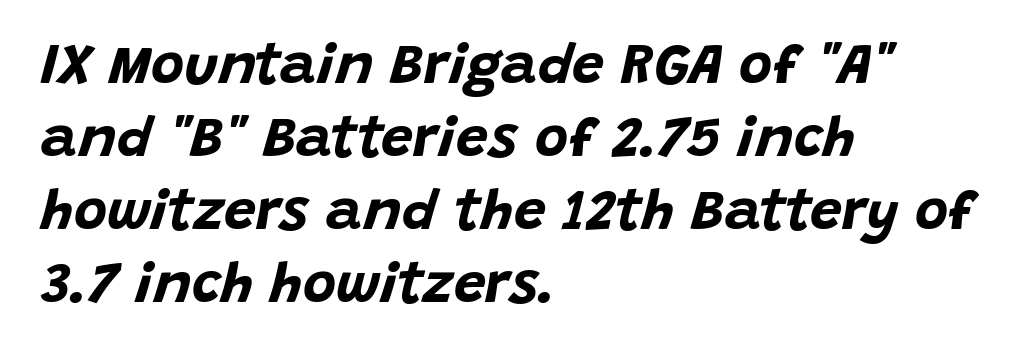
Looking at the ascenders, they clearly lean. You could call the tracking neutral — neither tight nor loose. Emphasis by weight is at full strength: bold. The rendering uses natural spacing where letterforms have individual widths.
